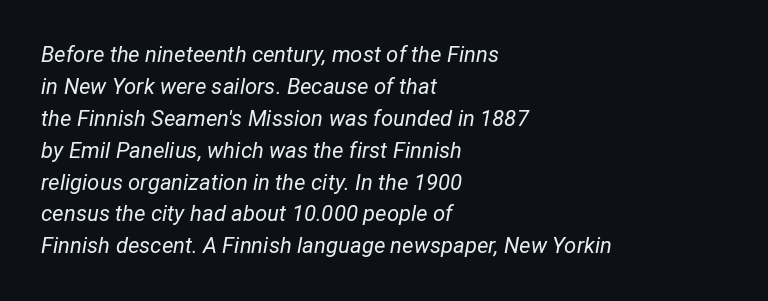
No extra ink here — the face is not bold. Nobody touched the tracking dial on this one. A normal amount of white space separates one row of letters from the next. The paragraph shown leans on its left margin. Lines of text with bare space underneath. In terms of posture, this sample is oblique.
